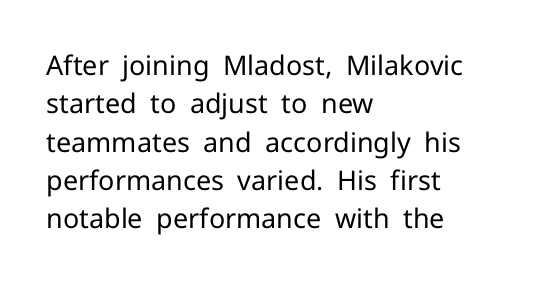
Q: Is the text bold? A: No.
Q: Is the text italic (slanted)? A: No, it is upright.
Q: Is the text underlined? A: No.
Q: How is the paragraph aligned? A: Left-aligned.
Q: Is the spacing between letters normal or unusually wide? A: Normal.
Q: Is the spacing between lines tight, normal or loose? A: Normal.
